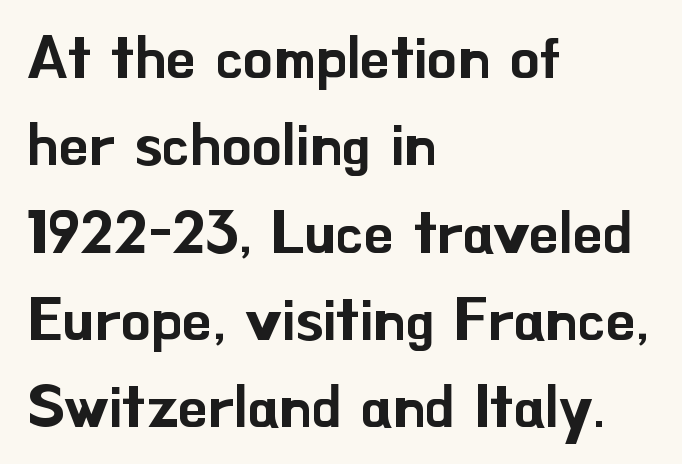
{"serif": "no", "italic": "no", "width": "normal", "stroke_contrast": "low", "x_height": "small", "monospaced": "no", "underline": "no", "align": "left", "line_spacing": "normal", "line_spacing_ratio": 1.48, "letter_spacing": "normal", "letter_spacing_em": 0.0, "glyph_px": 59}
